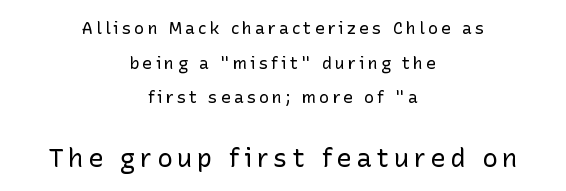
The image shows 26 px text type, upright; set centered, loose line spacing (2.04x), not underlined; the second (bottom) block is 1.53x larger.
